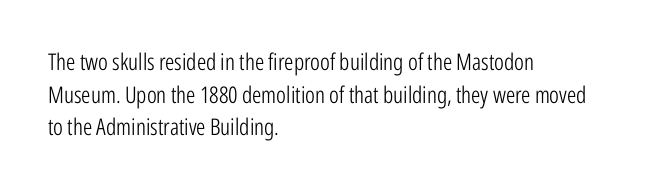
The image shows 23 px text type, upright; set left-aligned, normal line spacing (1.42x), normal letter spacing, not underlined.
